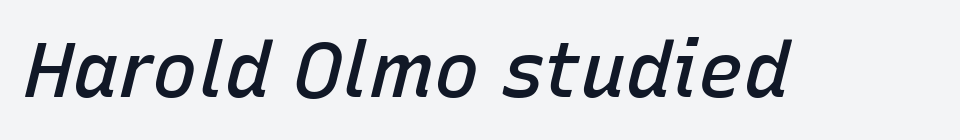
What stands out about the letter spacing? Nothing — it is the standard amount. Compared with ordinary roman type, these characters are visibly tilted. A bare baseline throughout the passage. How heavy is the stroke? Medium-heavy — a semibold, shy of bold.
